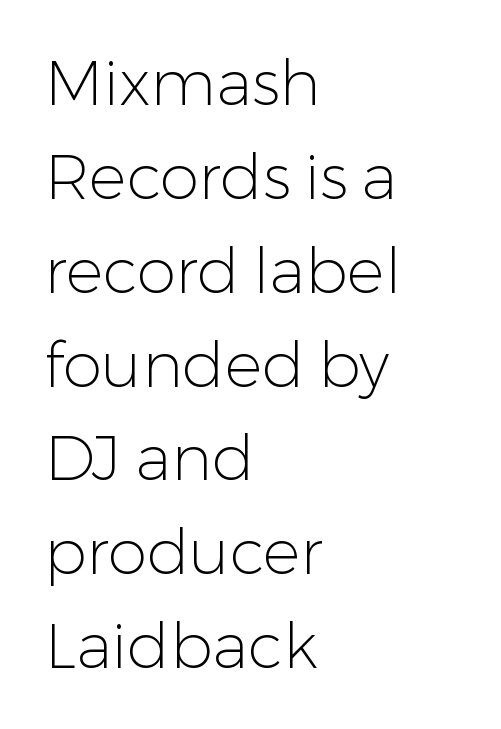
{"serif": "no", "italic": "no", "bold": "no", "weight": "light", "width": "normal", "stroke_contrast": "low", "x_height": "medium", "monospaced": "no", "underline": "no", "align": "left", "line_spacing": "normal", "line_spacing_ratio": 1.49, "letter_spacing": "normal", "letter_spacing_em": 0.0, "glyph_px": 63}
